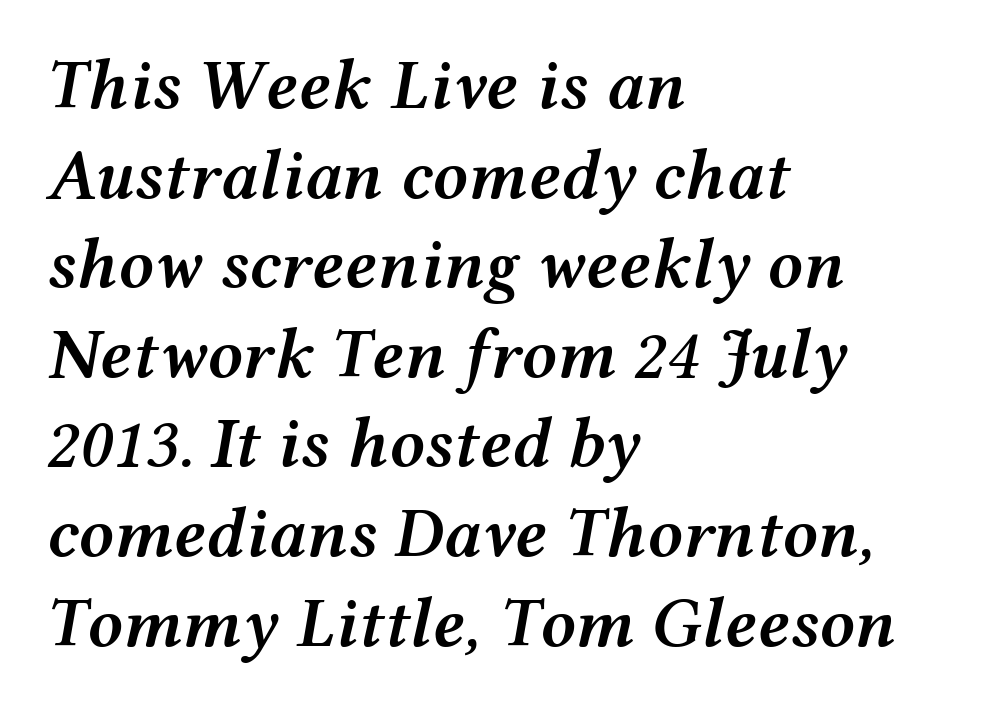
The image shows 70 px semibold, wide type, italic (leaning right); set left-aligned, normal line spacing (1.28x), normal letter spacing, not underlined; medium stroke contrast and a medium x-height.
